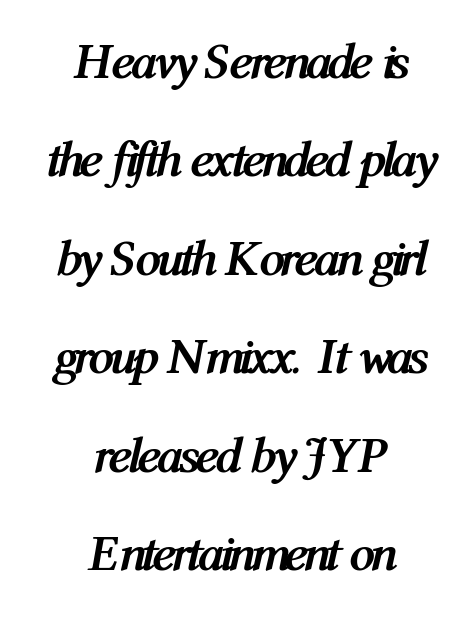
One glance says open: line gaps are wider than usual. Think of a printed novel: that variable character pitch is what you see here. Weight check: bold — yes, fully. The strip under each line holds only bare page.
